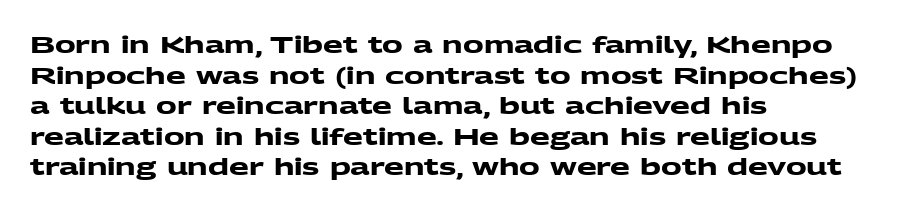
The image shows 23 px bold type; set left-aligned, normal line spacing (1.33x), normal letter spacing, not underlined.
